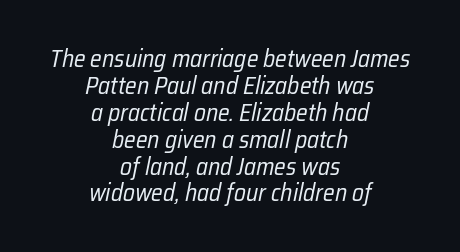
This sample is center-justified, so both line endings float freely. This sample uses an oblique cut, with every glyph tilted off the vertical. Plain, unruled lines of type. The horizontal fit of the characters is conventional and even.
